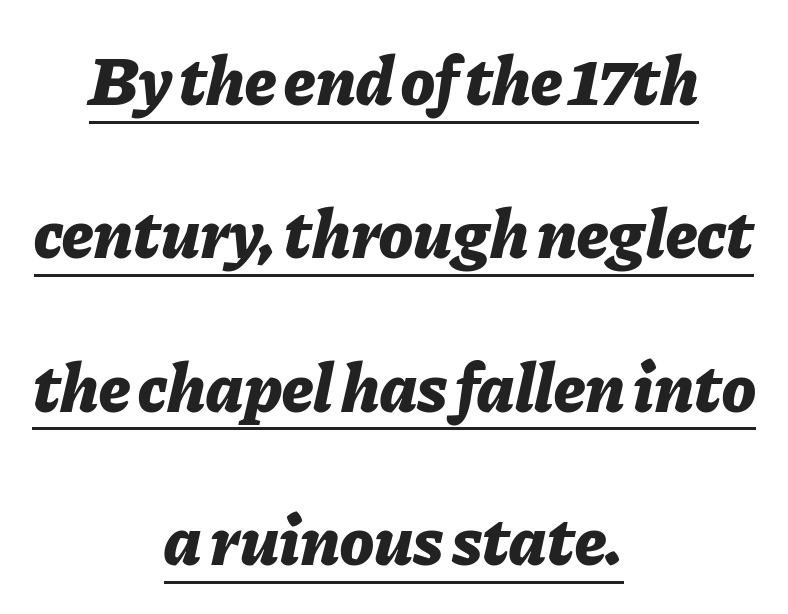
{"italic": "yes", "lean": "right", "slant_degrees": 11, "bold": "yes", "weight": "bold", "width": "normal", "stroke_contrast": "low", "x_height": "medium", "monospaced": "no", "underline": "yes", "align": "center", "line_spacing": "loose", "line_spacing_ratio": 2.19, "letter_spacing": "normal", "letter_spacing_em": 0.0, "glyph_px": 70}
